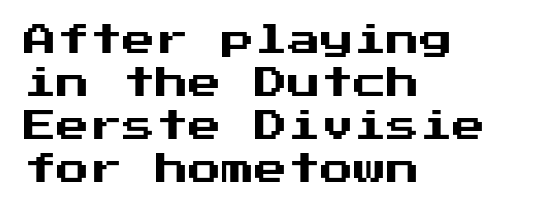
{"serif": "no", "italic": "no", "width": "normal", "stroke_contrast": "medium", "x_height": "medium", "underline": "no", "align": "left", "line_spacing": "normal", "line_spacing_ratio": 1.3, "letter_spacing": "normal", "letter_spacing_em": 0.0, "glyph_px": 33}
